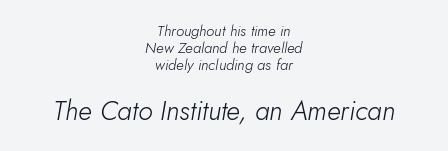
Q: Is the text bold? A: No.
Q: Is the text italic (slanted)? A: Yes, it leans right by about 10 degrees.
Q: Is the text underlined? A: No.
Q: How is the paragraph aligned? A: Centered.
Q: Is the spacing between letters normal or unusually wide? A: Normal.
Q: Is the spacing between lines tight, normal or loose? A: Tight.
Q: Which block of text is set in a larger size, the first (top) or the second (bottom)? A: The second (bottom) one.
